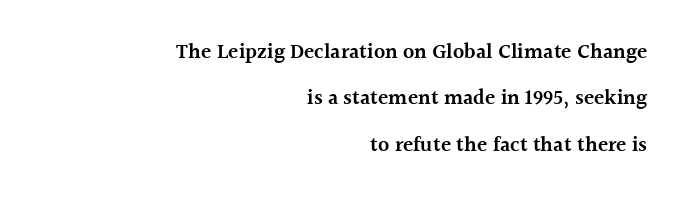
Q: Is the text bold? A: Semi-bold.
Q: Is the text italic (slanted)? A: No, it is upright.
Q: Is the text underlined? A: No.
Q: How is the paragraph aligned? A: Right-aligned.
Q: Is the spacing between letters normal or unusually wide? A: Normal.
Q: Is the spacing between lines tight, normal or loose? A: Loose.
